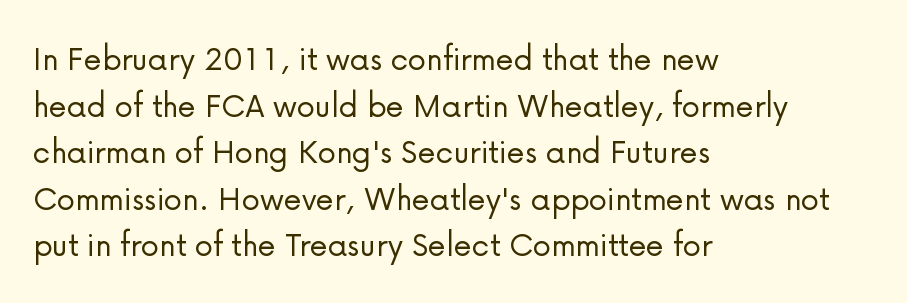
Q: Is the text bold? A: No.
Q: Is the text italic (slanted)? A: No, it is upright.
Q: Is the typeface a serif or a sans-serif typeface? A: Sans-serif.
Q: Is the text underlined? A: No.
Q: How is the paragraph aligned? A: Left-aligned.
Q: Is the spacing between letters normal or unusually wide? A: Normal.
Q: Is the spacing between lines tight, normal or loose? A: Normal.
Q: Width (condensed, normal, or wide)? A: Normal.
Q: Stroke contrast? A: Low.
Q: x-height? A: Medium.
Q: Monospaced? A: No.
